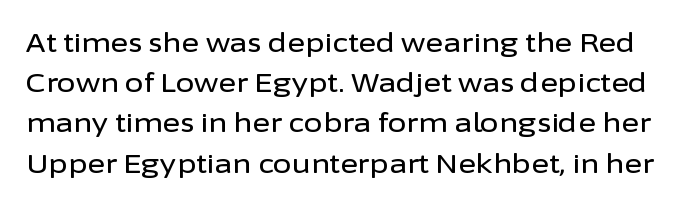
Q: Is the text italic (slanted)? A: No, it is upright.
Q: Is the text underlined? A: No.
Q: Is the spacing between letters normal or unusually wide? A: Normal.
Q: Is the spacing between lines tight, normal or loose? A: Normal.
